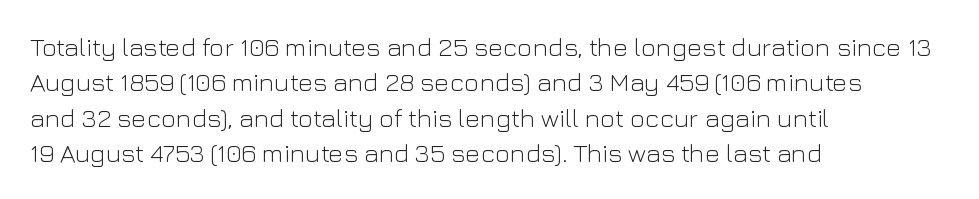
The image shows 26 px text type, upright; set left-aligned, normal line spacing (1.36x), normal letter spacing, not underlined.
